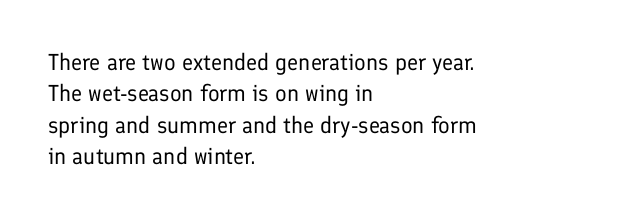
{"italic": "no", "bold": "no", "underline": "no", "align": "left", "line_spacing": "normal", "line_spacing_ratio": 1.36, "letter_spacing": "normal", "letter_spacing_em": 0.0, "glyph_px": 23}
